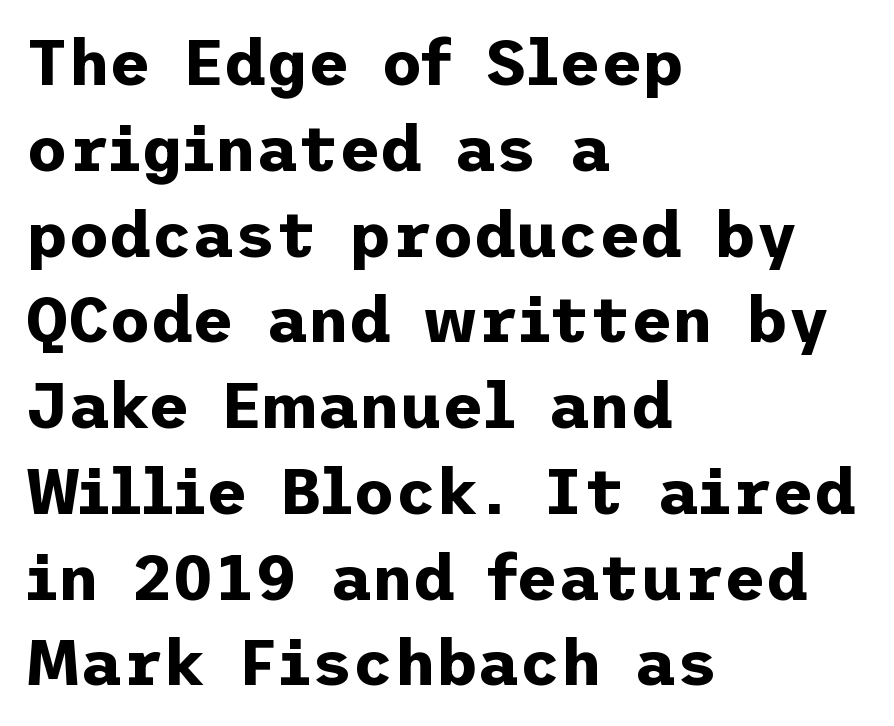
The type family on display is of the sans-serif kind. Line spacing here is normal. Honestly, the letter spacing is just normal — you wouldn't notice it. Underlining? Definitely not there. Caption: bold face, heavy strokes.
